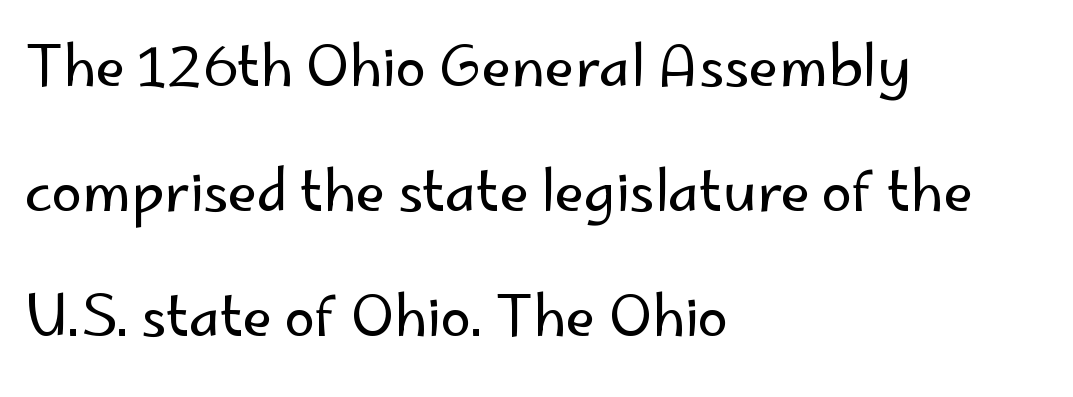
The letters stand straight up with perfectly vertical stems. Line starts are locked; line ends wander. You could not count columns in this text — the font is proportionally spaced. Glance below the letters and you will spot only blank space. How would I describe the line gaps? Wide and relaxed. A typesetter would call this zero additional tracking.
